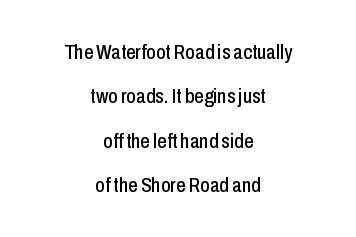
{"italic": "no", "underline": "no", "align": "center", "line_spacing": "loose", "line_spacing_ratio": 2.11, "letter_spacing": "normal", "letter_spacing_em": 0.0, "glyph_px": 21}
